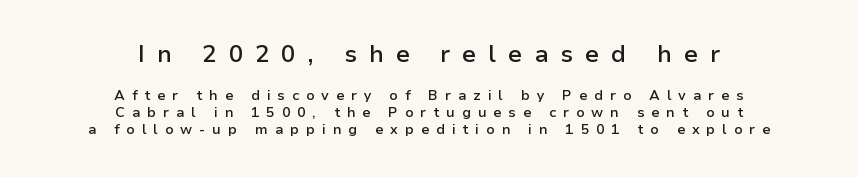
The image shows 24 px text type, upright; set centered, line spacing 1.21x, unusually wide letter spacing (+0.49 em), not underlined; the first (top) block is 1.71x larger.
